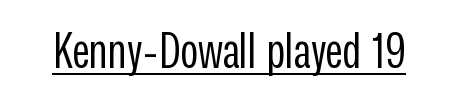
The image shows 49 px regular-weight, condensed sans-serif type, upright; set normal letter spacing, underlined; low stroke contrast and a medium x-height.
